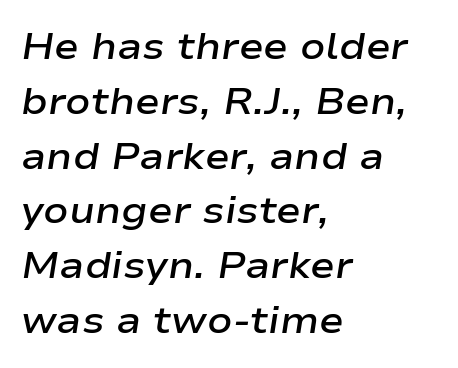
{"italic": "yes", "lean": "right", "slant_degrees": 9, "bold": "semi", "weight": "semibold", "width": "wide", "stroke_contrast": "low", "x_height": "medium", "monospaced": "no", "underline": "no", "align": "left", "line_spacing": "normal", "line_spacing_ratio": 1.48, "letter_spacing": "normal", "letter_spacing_em": 0.0, "glyph_px": 37}
